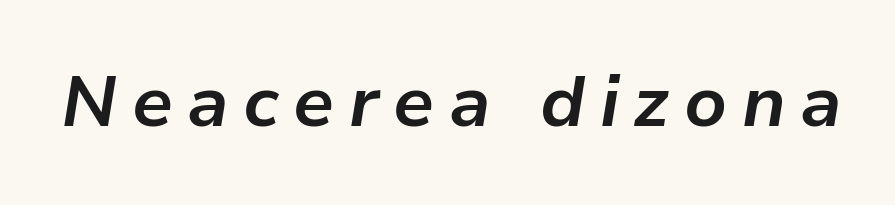
Q: Is the text bold? A: Yes.
Q: Is the text italic (slanted)? A: Yes, it leans right by about 9 degrees.
Q: Is the text underlined? A: No.
Q: Is the spacing between letters normal or unusually wide? A: Unusually wide.
Q: Width (condensed, normal, or wide)? A: Normal.
Q: Stroke contrast? A: Low.
Q: x-height? A: Medium.
Q: Monospaced? A: No.
